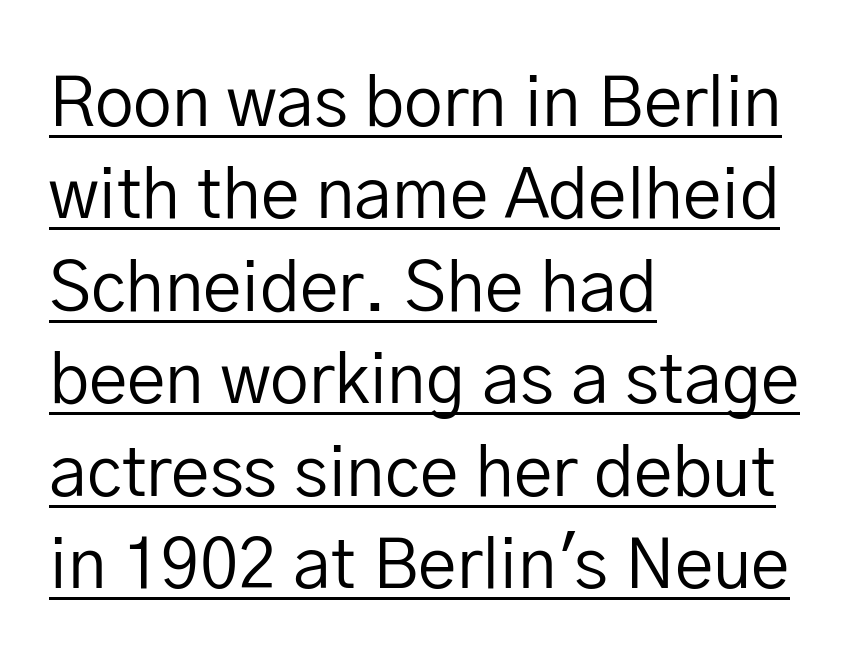
The image shows 69 px regular-weight sans-serif type, upright; set left-aligned, normal line spacing (1.34x), normal letter spacing, underlined; low stroke contrast and a medium x-height.
